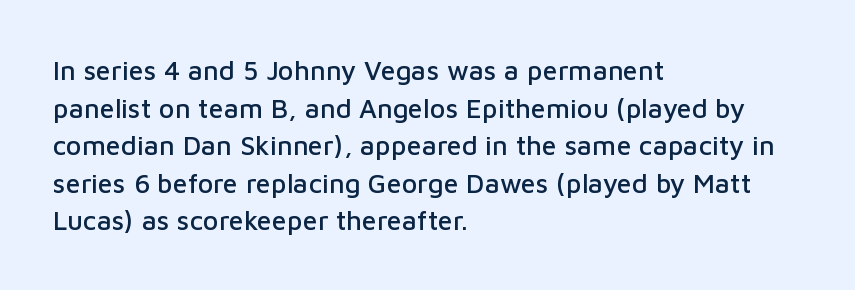
Plain, unruled lines of type. The lines in this sample share a left origin and differ only in where they stop. The specimen reads as upright at a glance. Letter spacing: default. If you measured baseline to baseline, you'd find a middling distance.
